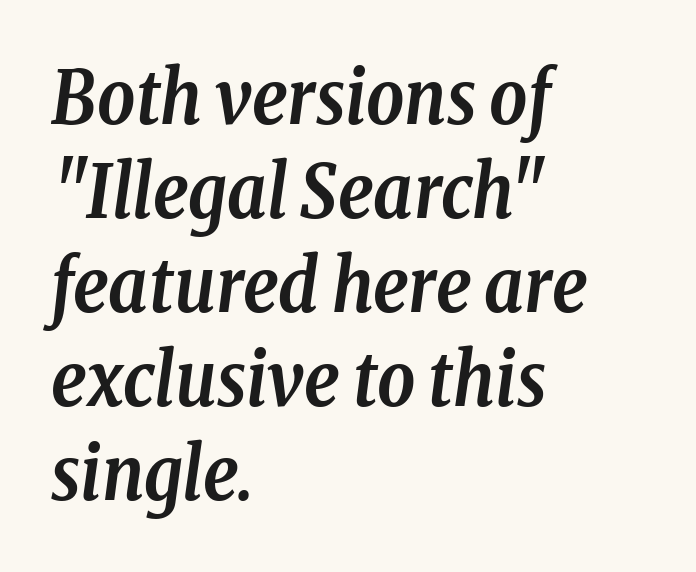
Anything drawn beneath the words? Only blank space. Looks like regular typesetting: each glyph gets only the width it needs. Note: serifs present on the glyphs. Is there much room between lines? A standard amount, neither cramped nor airy. Spacing between characters is what you'd get straight out of the box.
